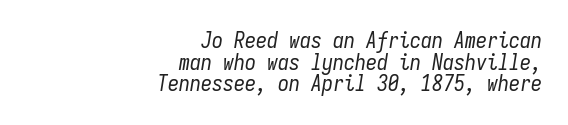
The image shows 22 px text type, italic (leaning right); set right-aligned, tight line spacing (0.98x), normal letter spacing, not underlined.
